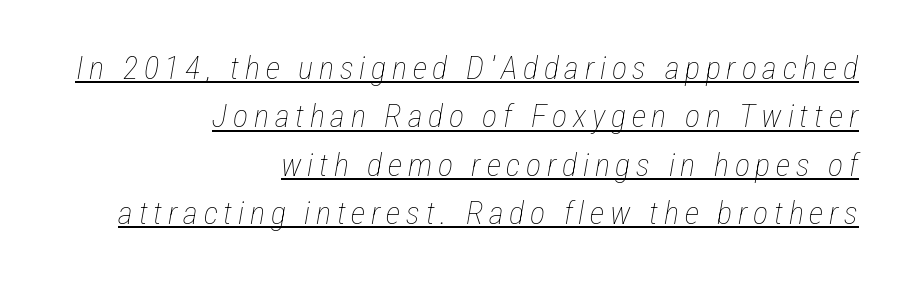
Q: Is the text bold? A: No.
Q: Is the text italic (slanted)? A: Yes, it leans right by about 12 degrees.
Q: Is the text underlined? A: Yes.
Q: How is the paragraph aligned? A: Right-aligned.
Q: Is the spacing between lines tight, normal or loose? A: Normal.
Q: Width (condensed, normal, or wide)? A: Condensed.
Q: Stroke contrast? A: Low.
Q: x-height? A: Medium.
Q: Monospaced? A: No.
